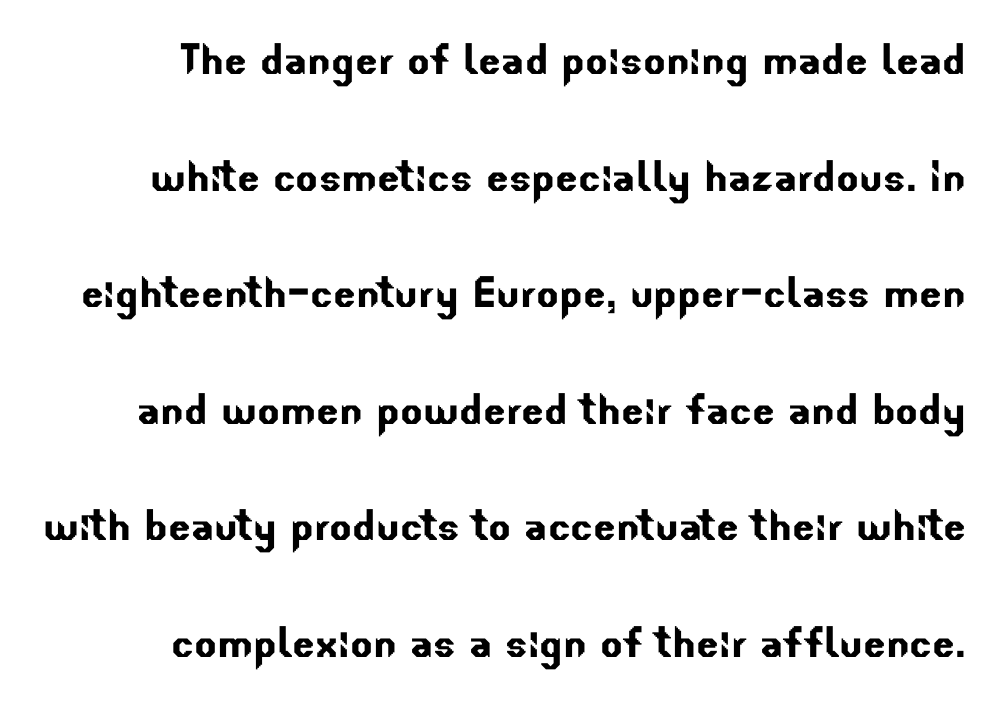
Q: Is the typeface a serif or a sans-serif typeface? A: Sans-serif.
Q: Is the text underlined? A: No.
Q: Is the spacing between letters normal or unusually wide? A: Normal.
Q: Is the spacing between lines tight, normal or loose? A: Loose.
Q: Width (condensed, normal, or wide)? A: Normal.
Q: Stroke contrast? A: Low.
Q: x-height? A: Small.
Q: Monospaced? A: No.
